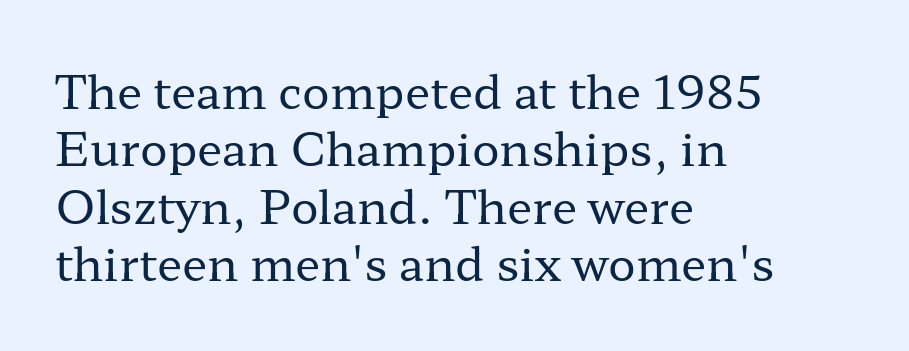
The image shows 46 px regular-weight, wide serif type, upright; set left-aligned, normal line spacing (1.25x), normal letter spacing, not underlined; low stroke contrast and a medium x-height.
